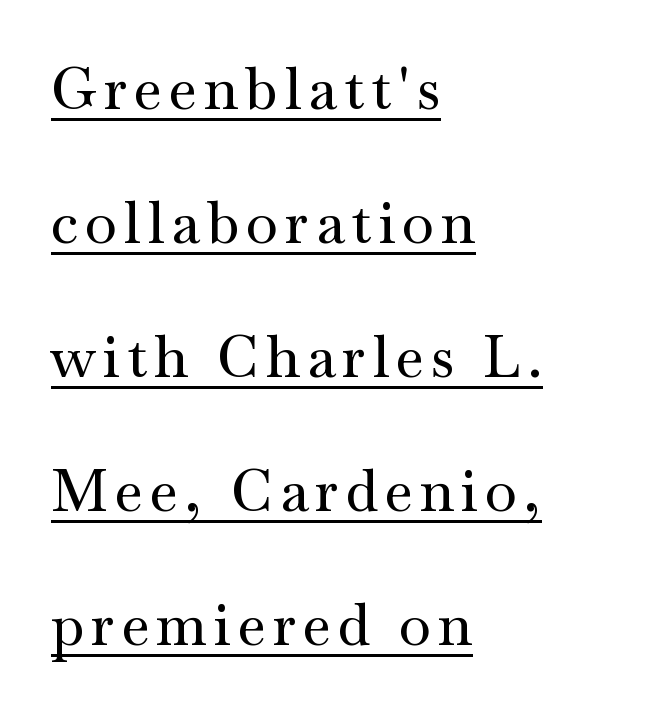
You can tell from the footed stems that serif type was used. The axis of the letterforms is exactly vertical. The rendering uses the underline text-decoration. Line beginnings align vertically; line endings do not.
